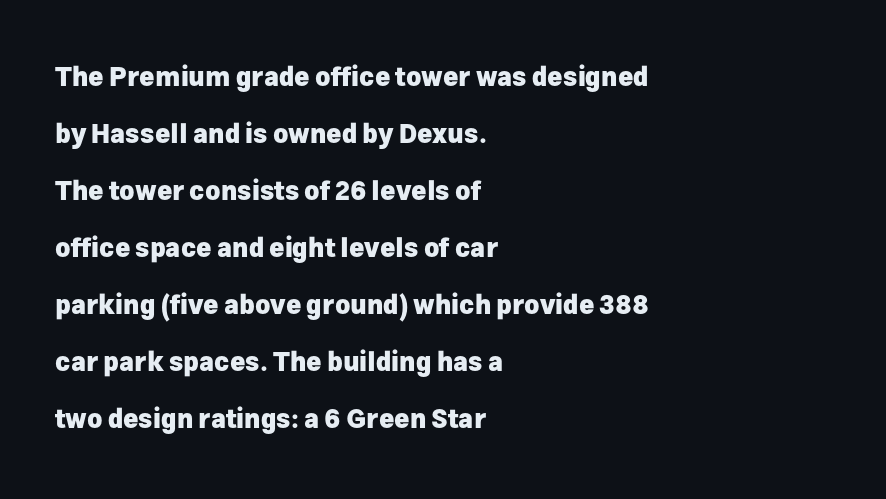
The image shows 26 px bold type, upright; set left-aligned, loose line spacing (2.19x), normal letter spacing, not underlined.
